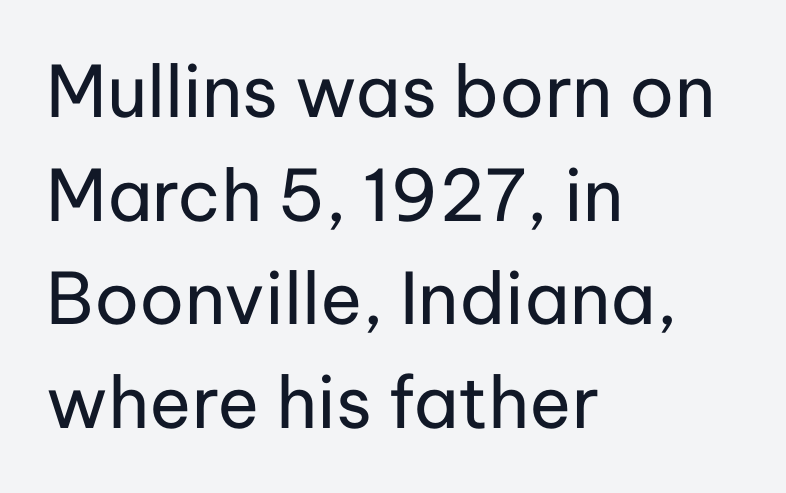
{"serif": "no", "italic": "no", "bold": "no", "weight": "regular", "width": "normal", "stroke_contrast": "low", "x_height": "medium", "monospaced": "no", "underline": "no", "align": "left", "line_spacing": "normal", "line_spacing_ratio": 1.46, "letter_spacing": "normal", "letter_spacing_em": 0.0, "glyph_px": 71}
